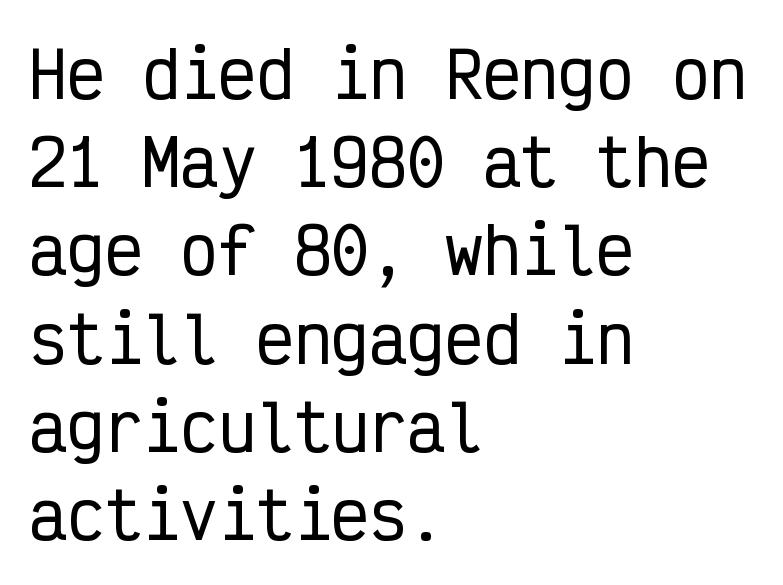
Q: Is the text italic (slanted)? A: No, it is upright.
Q: Is the typeface a serif or a sans-serif typeface? A: Sans-serif.
Q: Is the text underlined? A: No.
Q: How is the paragraph aligned? A: Left-aligned.
Q: Is the spacing between letters normal or unusually wide? A: Normal.
Q: Is the spacing between lines tight, normal or loose? A: Normal.
Q: Width (condensed, normal, or wide)? A: Condensed.
Q: Stroke contrast? A: Low.
Q: x-height? A: Medium.
Q: Monospaced? A: Yes.
